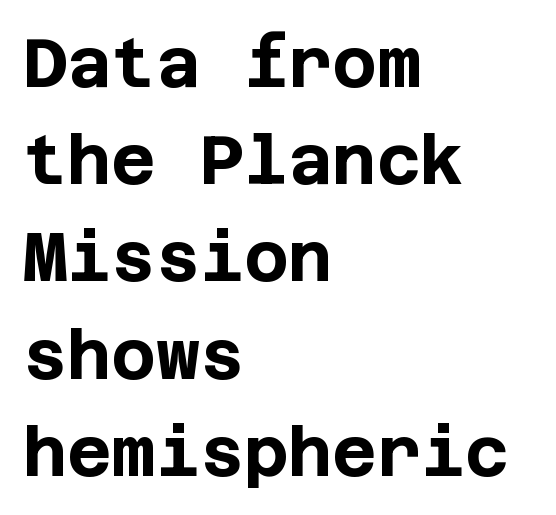
Q: Is the text bold? A: Yes.
Q: Is the text italic (slanted)? A: No, it is upright.
Q: Is the typeface a serif or a sans-serif typeface? A: Sans-serif.
Q: Is the text underlined? A: No.
Q: How is the paragraph aligned? A: Left-aligned.
Q: Is the spacing between letters normal or unusually wide? A: Normal.
Q: Is the spacing between lines tight, normal or loose? A: Normal.
Q: Width (condensed, normal, or wide)? A: Normal.
Q: Stroke contrast? A: Low.
Q: x-height? A: Large.
